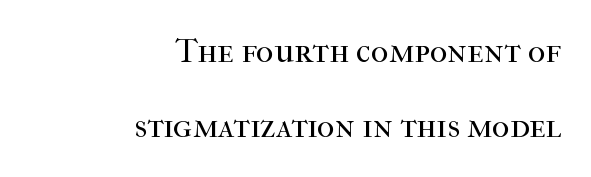
Q: Is the text bold? A: No.
Q: Is the text italic (slanted)? A: No, it is upright.
Q: Is the typeface a serif or a sans-serif typeface? A: Serif.
Q: Is the text underlined? A: No.
Q: How is the paragraph aligned? A: Right-aligned.
Q: Is the spacing between letters normal or unusually wide? A: Normal.
Q: Is the spacing between lines tight, normal or loose? A: Loose.
Q: Width (condensed, normal, or wide)? A: Normal.
Q: Stroke contrast? A: High.
Q: x-height? A: Medium.
Q: Monospaced? A: No.
